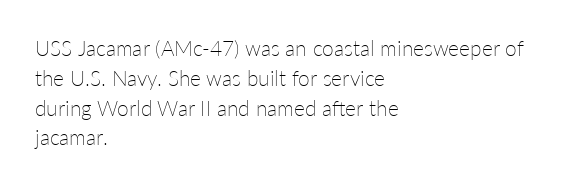
Quick note: interline space is typical. Nothing unusual about the tracking: characters are spaced as the font intends. Unmarked baselines from the first word to the last. No italicization has been applied; the sample stays upright.
